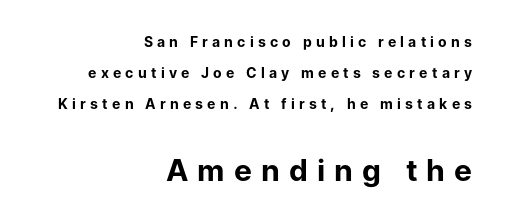
Q: Is the text bold? A: Yes.
Q: Is the text italic (slanted)? A: No, it is upright.
Q: Is the typeface a serif or a sans-serif typeface? A: Sans-serif.
Q: Is the text underlined? A: No.
Q: How is the paragraph aligned? A: Right-aligned.
Q: Is the spacing between letters normal or unusually wide? A: Unusually wide.
Q: Is the spacing between lines tight, normal or loose? A: Loose.
Q: Which block of text is set in a larger size, the first (top) or the second (bottom)? A: The second (bottom) one.
Q: Width (condensed, normal, or wide)? A: Normal.
Q: Stroke contrast? A: Low.
Q: x-height? A: Medium.
Q: Monospaced? A: No.
